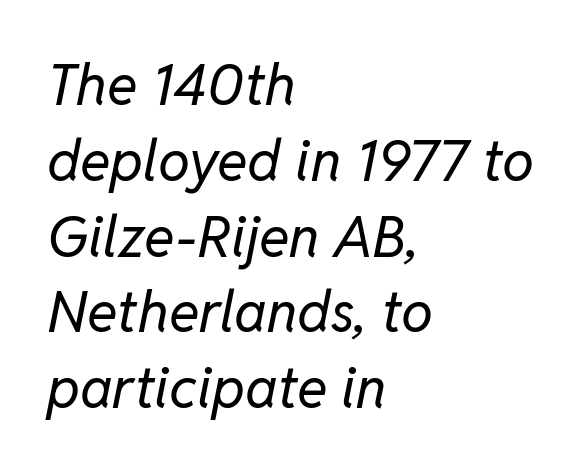
Horizontally, the lines are justified to the leading edge only. You can tell it's italic because the verticals aren't actually vertical. The rendering uses a moderate line-height, typical for paragraphs. The zone under the glyphs is completely vacant.
